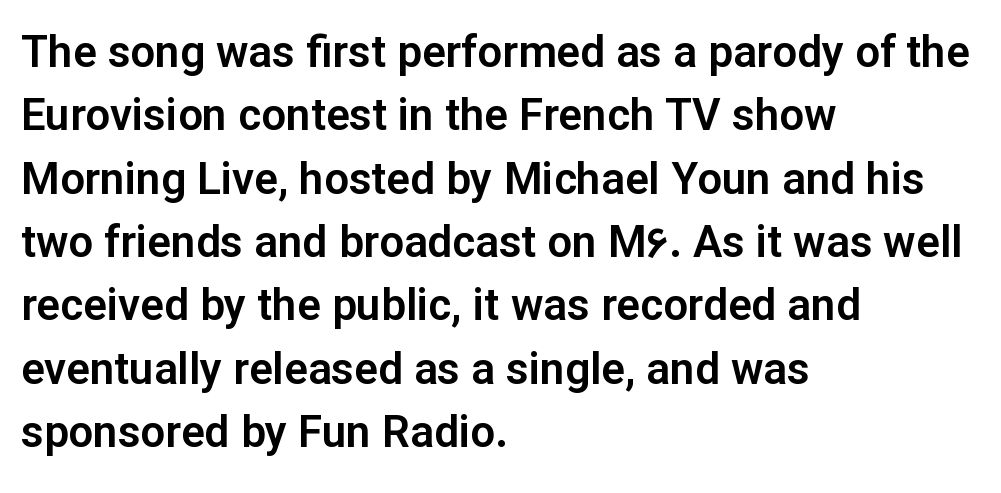
{"serif": "no", "italic": "no", "width": "normal", "stroke_contrast": "low", "x_height": "medium", "monospaced": "no", "underline": "no", "align": "left", "line_spacing": "normal", "line_spacing_ratio": 1.44, "letter_spacing": "normal", "letter_spacing_em": 0.0, "glyph_px": 44}
